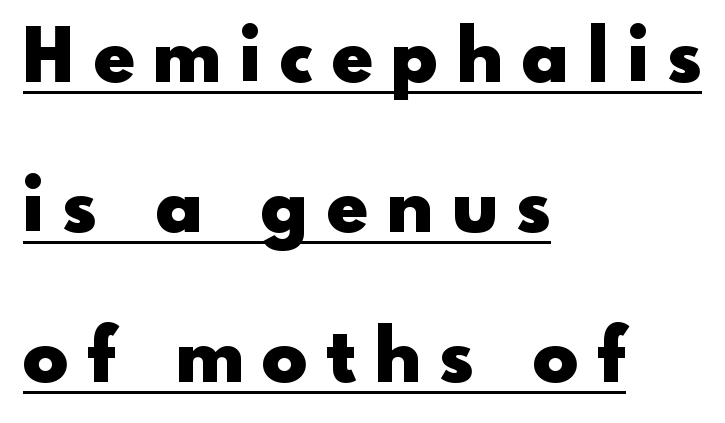
{"serif": "no", "italic": "no", "bold": "yes", "weight": "heavy", "width": "normal", "x_height": "small", "monospaced": "no", "underline": "yes", "align": "left", "line_spacing": "loose", "line_spacing_ratio": 2.0, "letter_spacing": "wide", "letter_spacing_em": 0.26, "glyph_px": 75}
